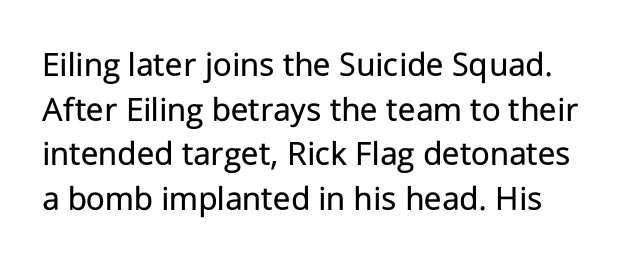
Q: Is the text bold? A: No.
Q: Is the text italic (slanted)? A: No, it is upright.
Q: Is the typeface a serif or a sans-serif typeface? A: Sans-serif.
Q: Is the text underlined? A: No.
Q: Is the spacing between letters normal or unusually wide? A: Normal.
Q: Width (condensed, normal, or wide)? A: Normal.
Q: Stroke contrast? A: Low.
Q: x-height? A: Medium.
Q: Monospaced? A: No.
